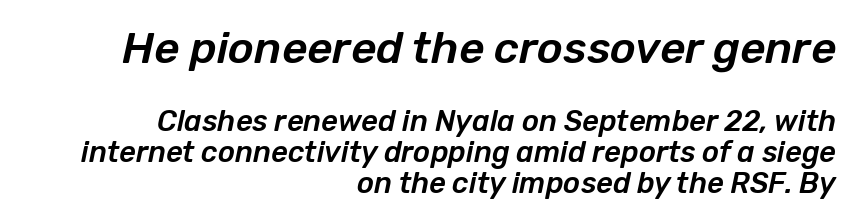
The image shows 44 px text type, italic (leaning right); set right-aligned, tight line spacing (1.07x), normal letter spacing, not underlined; the first (top) block is 1.52x larger; low stroke contrast and a medium x-height.
